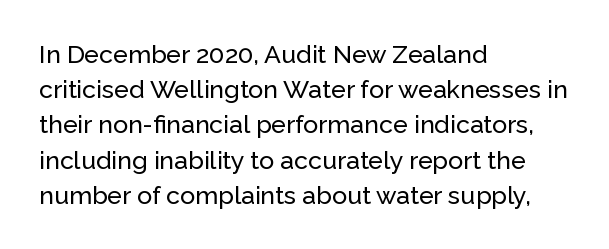
Posture: straight, roman, zero tilt. This rendering uses left alignment, leaving the right contour irregular. This sample keeps an unexceptional amount of space between lines. Bare-footed words on every line.
